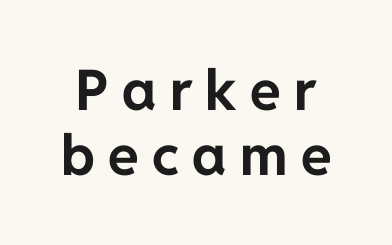
The image shows 56 px bold sans-serif type, upright; set line spacing 1.16x, unusually wide letter spacing (+0.24 em), not underlined; low stroke contrast and a medium x-height.
